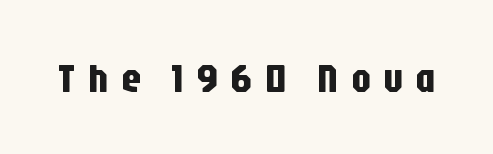
Descenders are the only things crossing below the line. Note the varied advance widths — an 'i' is clearly narrower than an 'm'. The font family rendered here belongs to the sans-serif group. A typesetter would call this heavily tracked-out type.
